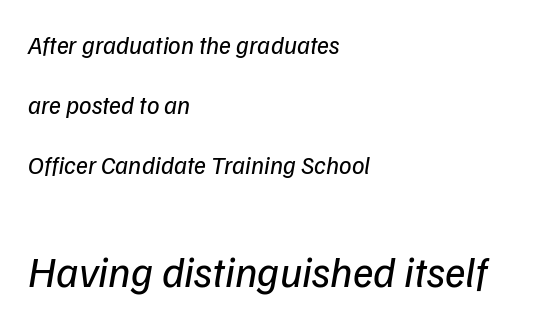
The image shows 43 px regular-weight sans-serif type; set left-aligned, loose line spacing (2.4x), normal letter spacing, not underlined; the second (bottom) block is 1.72x larger; low stroke contrast and a medium x-height.
